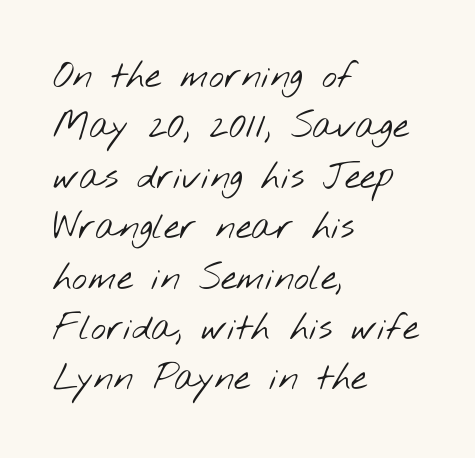
Unbolded letterforms with no extra heft. The letters carry no serifs — their stems end cleanly without finishing strokes. Spacing verdict: proportional, widths tailored to each character. Check under the words: just untouched page. The passage shown has conventional tracking throughout. Alignment: flush left.
